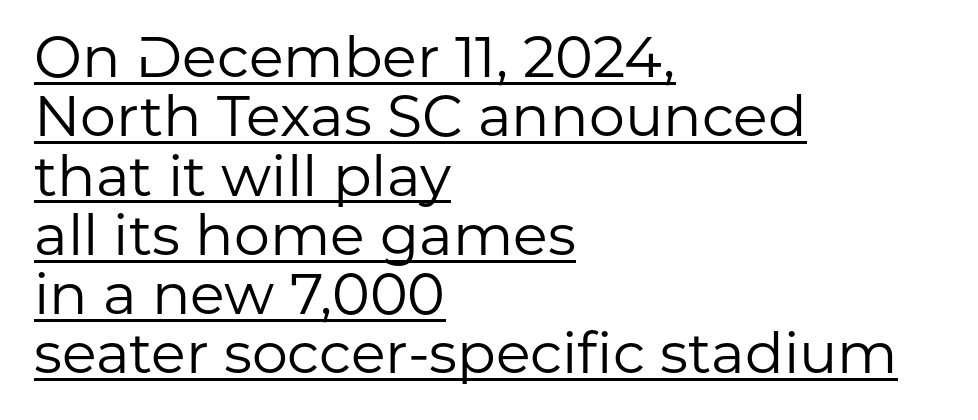
{"serif": "no", "italic": "no", "bold": "no", "weight": "regular", "width": "normal", "stroke_contrast": "low", "x_height": "medium", "monospaced": "no", "underline": "yes", "align": "left", "line_spacing": "tight", "line_spacing_ratio": 1.04, "letter_spacing": "normal", "letter_spacing_em": 0.0, "glyph_px": 57}
